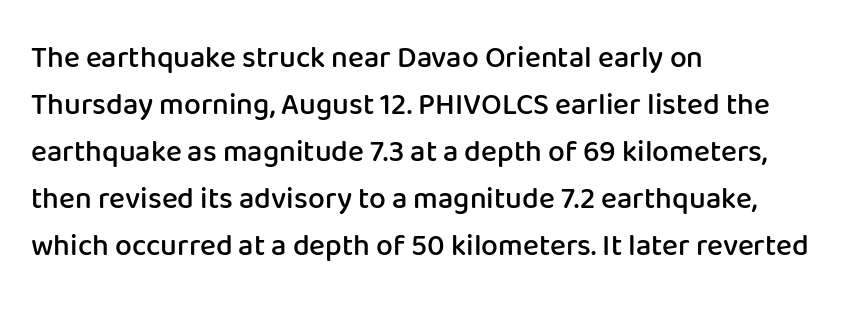
{"serif": "no", "italic": "no", "bold": "semi", "weight": "semibold", "width": "normal", "stroke_contrast": "low", "x_height": "medium", "monospaced": "no", "underline": "no", "align": "left", "line_spacing": "normal", "line_spacing_ratio": 1.57, "letter_spacing": "normal", "letter_spacing_em": 0.0, "glyph_px": 30}
